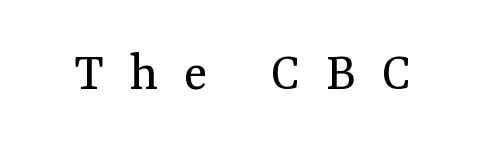
The image shows 55 px regular-weight serif type, upright; set unusually wide letter spacing (+0.47 em), not underlined; medium stroke contrast and a medium x-height.
